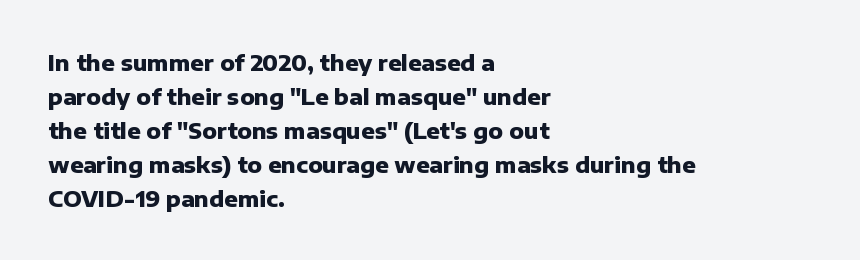
The image shows 22 px bold type, upright; set left-aligned, normal line spacing (1.54x), normal letter spacing, not underlined.
